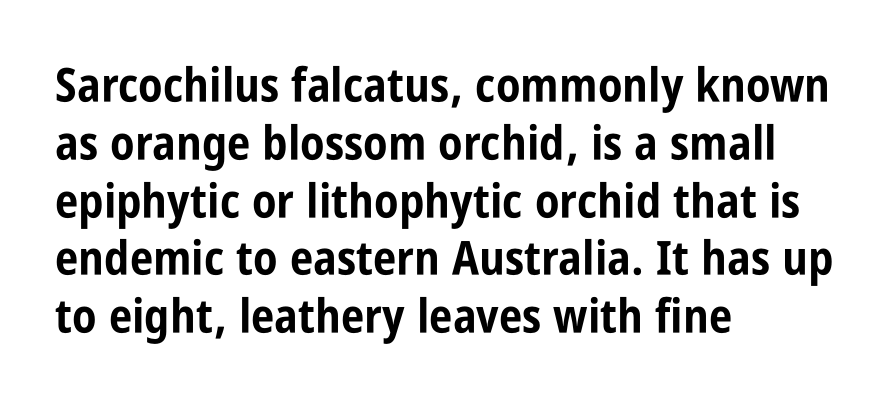
The image shows 47 px bold, condensed sans-serif type, upright; set left-aligned, line spacing 1.23x, normal letter spacing, not underlined; low stroke contrast and a large x-height.
